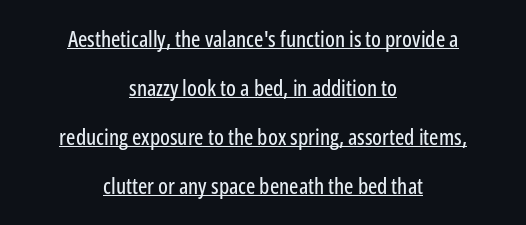
The image shows 22 px text type, upright; set centered, loose line spacing (2.23x), normal letter spacing, underlined.
